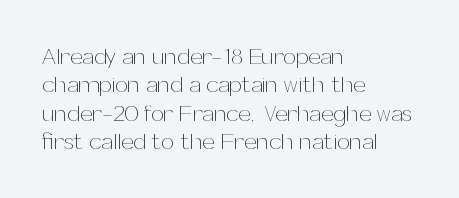
The image shows 23 px text type, upright; set left-aligned, line spacing 1.23x, normal letter spacing, not underlined.
